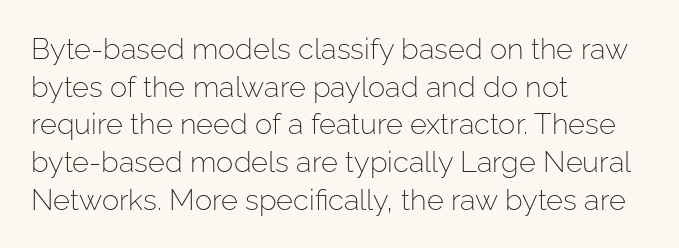
Q: Is the text bold? A: No.
Q: Is the text italic (slanted)? A: No, it is upright.
Q: Is the typeface a serif or a sans-serif typeface? A: Sans-serif.
Q: Is the text underlined? A: No.
Q: How is the paragraph aligned? A: Left-aligned.
Q: Is the spacing between letters normal or unusually wide? A: Normal.
Q: Is the spacing between lines tight, normal or loose? A: Normal.
Q: Width (condensed, normal, or wide)? A: Normal.
Q: Stroke contrast? A: Low.
Q: x-height? A: Medium.
Q: Monospaced? A: No.
